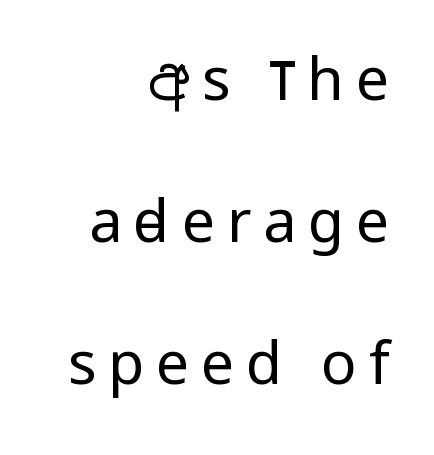
The image shows 59 px regular-weight, condensed sans-serif type, upright; set right-aligned, loose line spacing (2.41x), unusually wide letter spacing (+0.2 em), not underlined; low stroke contrast and a large x-height.
